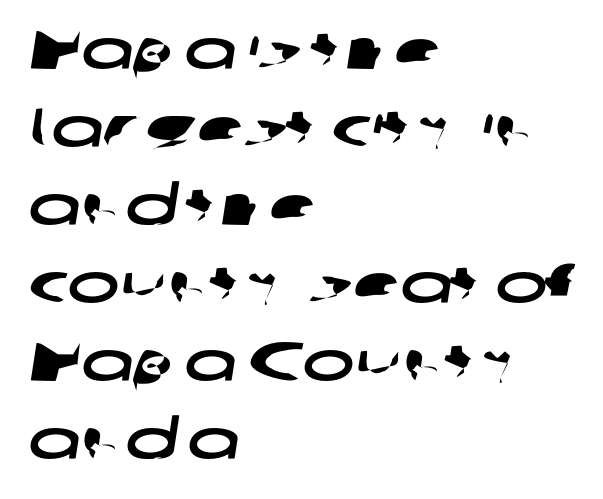
Q: Is the typeface a serif or a sans-serif typeface? A: Sans-serif.
Q: Is the text underlined? A: No.
Q: How is the paragraph aligned? A: Left-aligned.
Q: Is the spacing between letters normal or unusually wide? A: Normal.
Q: Is the spacing between lines tight, normal or loose? A: Normal.
Q: Width (condensed, normal, or wide)? A: Wide.
Q: Stroke contrast? A: Low.
Q: x-height? A: Medium.
Q: Monospaced? A: No.
